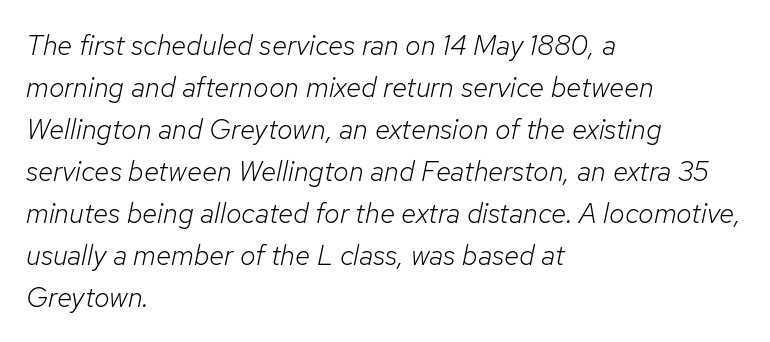
The rendering applies a slant to the glyphs. All the whitespace from short lines collects on the right. Is the type heavy? It reads as light-to-regular instead. The rendering keeps characters at their native spacing.
